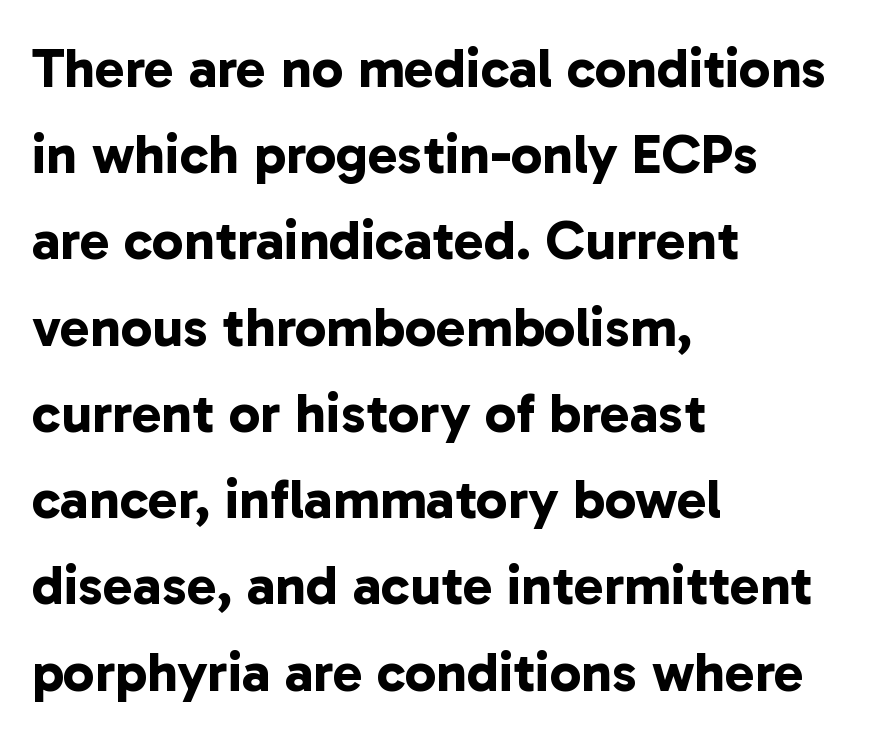
This sample has the flowing, uneven cadence of proportional lettering. This rendering features lettering with no underline. Notice how thick the strokes are: this is what a full bold looks like. A student would call this left alignment; a typographer would say flush left, rag right. The line-height multiplier appears to be the usual default. The designer went with a sans here, leaving each stem footless.
